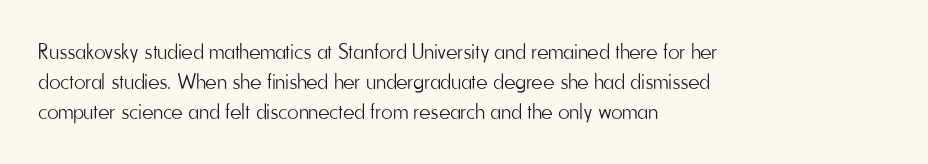
The letterforms sit shoulder to shoulder at normal distance. The space directly below the letters is spotless. Counters stay open thanks to moderate or lighter strokes. The vertical gap from one line to the next is medium. Ascenders rise straight up at ninety degrees. The ragged edge is on the right, which tells us the setting is flush left.
